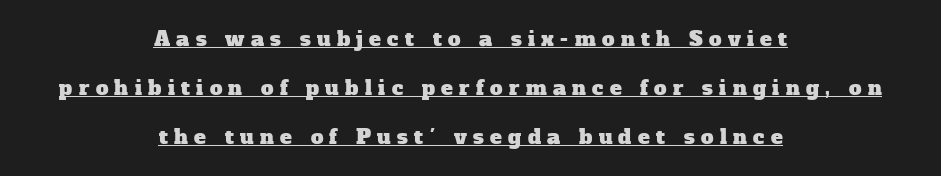
{"underline": "yes", "align": "center", "line_spacing": "loose", "line_spacing_ratio": 2.45, "letter_spacing": "wide", "letter_spacing_em": 0.32, "glyph_px": 20}
